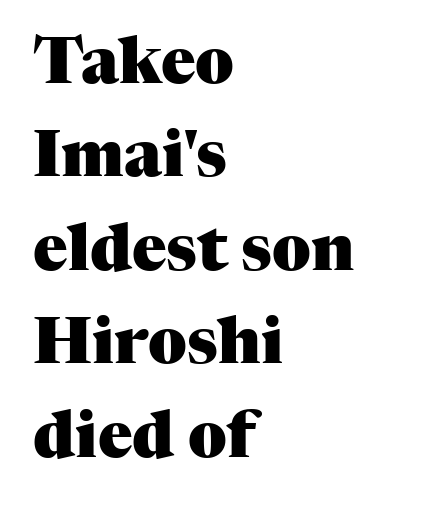
The string is rendered with underlining switched off. The letters stand upright; this is a roman face. As a designer I'd log this as weight 700, bold. A typesetter would call this proportional, since set widths differ per character. What kind of face is this? One with serifs.
